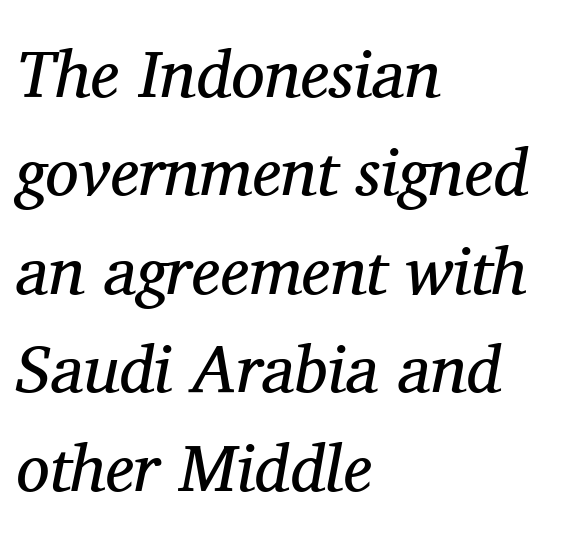
Q: Is the text bold? A: No.
Q: Is the text italic (slanted)? A: Yes, it leans right by about 11 degrees.
Q: Is the typeface a serif or a sans-serif typeface? A: Serif.
Q: Is the text underlined? A: No.
Q: How is the paragraph aligned? A: Left-aligned.
Q: Is the spacing between letters normal or unusually wide? A: Normal.
Q: Is the spacing between lines tight, normal or loose? A: Normal.
Q: Width (condensed, normal, or wide)? A: Normal.
Q: Stroke contrast? A: Medium.
Q: x-height? A: Medium.
Q: Monospaced? A: No.
